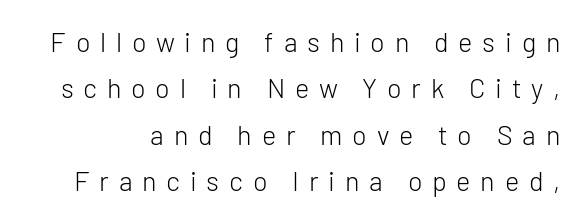
The image shows 27 px text type, upright; set line spacing 1.72x, unusually wide letter spacing (+0.36 em), not underlined.
